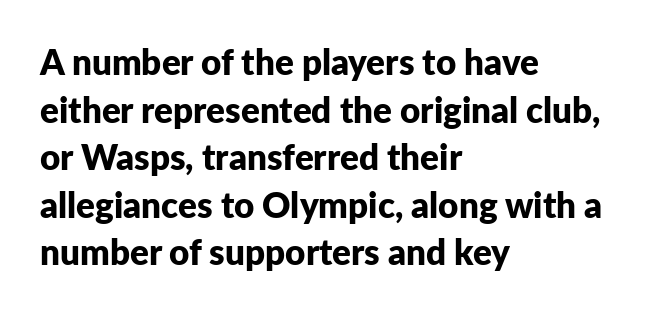
The image shows 35 px bold sans-serif type, upright; set left-aligned, normal line spacing (1.36x), normal letter spacing, not underlined; low stroke contrast and a medium x-height.
